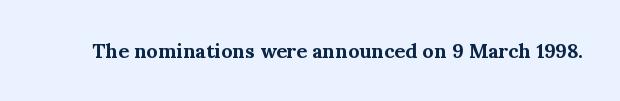
Q: Is the text bold? A: Yes.
Q: Is the text italic (slanted)? A: No, it is upright.
Q: Is the text underlined? A: No.
Q: Is the spacing between letters normal or unusually wide? A: Normal.
